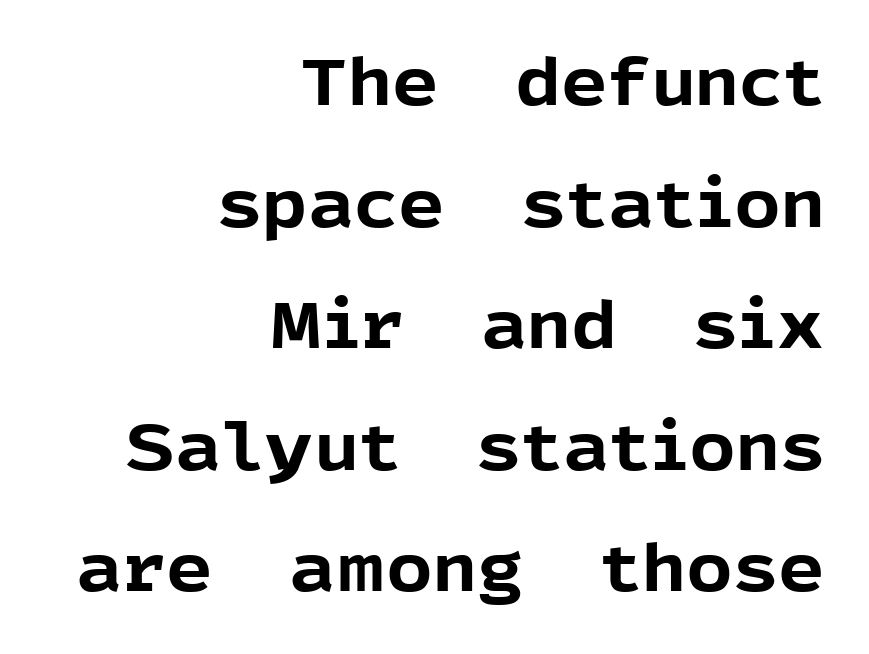
Q: Is the text bold? A: Yes.
Q: Is the text italic (slanted)? A: No, it is upright.
Q: Is the typeface a serif or a sans-serif typeface? A: Sans-serif.
Q: Is the text underlined? A: No.
Q: How is the paragraph aligned? A: Right-aligned.
Q: Is the spacing between letters normal or unusually wide? A: Normal.
Q: Width (condensed, normal, or wide)? A: Normal.
Q: x-height? A: Medium.
Q: Monospaced? A: No.
